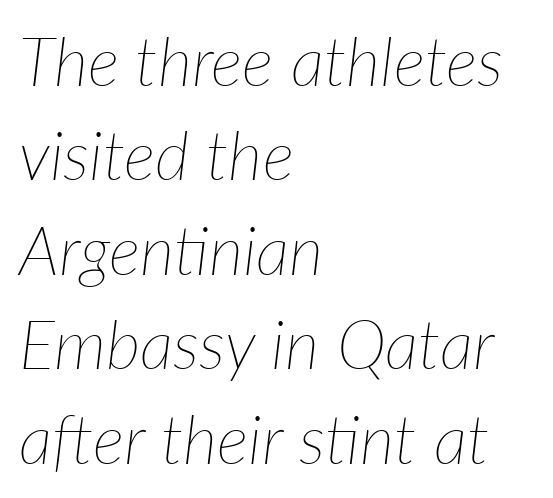
{"italic": "yes", "lean": "right", "slant_degrees": 7, "bold": "no", "weight": "thin", "width": "normal", "stroke_contrast": "low", "x_height": "medium", "monospaced": "no", "underline": "no", "align": "left", "line_spacing": "normal", "line_spacing_ratio": 1.41, "letter_spacing": "normal", "letter_spacing_em": 0.0, "glyph_px": 67}
